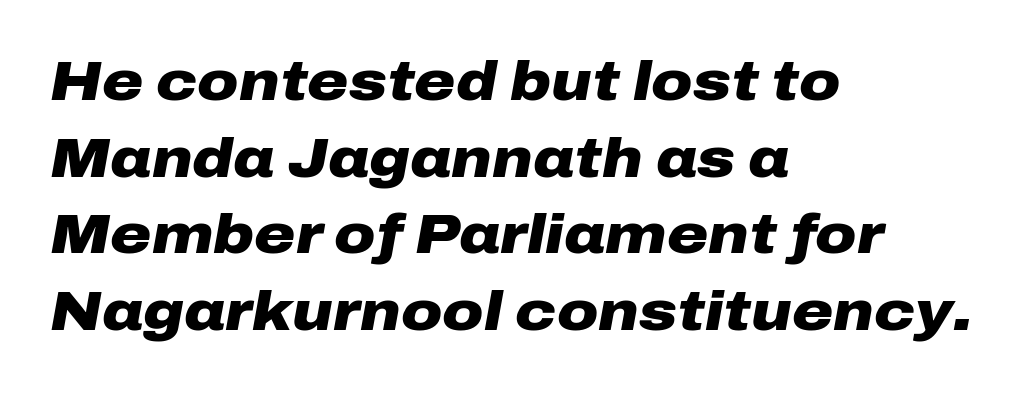
The image shows 56 px heavy, wide type, italic (leaning right); set left-aligned, normal line spacing (1.37x), normal letter spacing, not underlined; low stroke contrast and a medium x-height.
